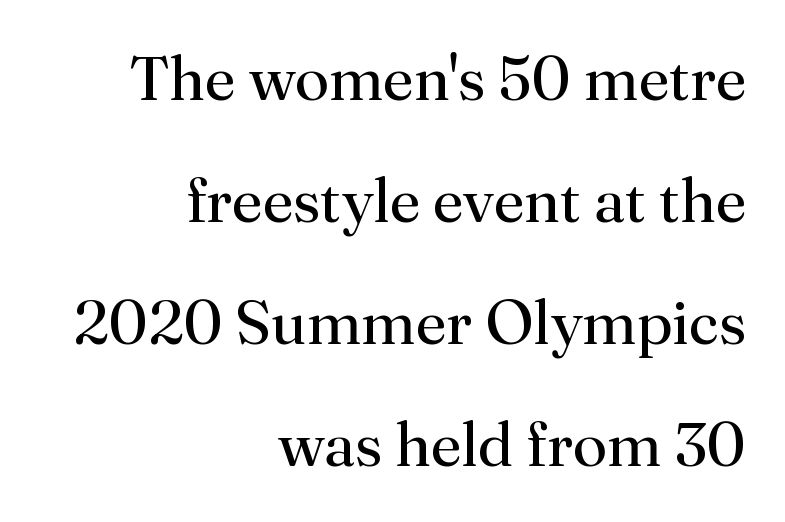
Q: Is the text bold? A: No.
Q: Is the text italic (slanted)? A: No, it is upright.
Q: Is the typeface a serif or a sans-serif typeface? A: Serif.
Q: Is the text underlined? A: No.
Q: How is the paragraph aligned? A: Right-aligned.
Q: Is the spacing between letters normal or unusually wide? A: Normal.
Q: Is the spacing between lines tight, normal or loose? A: Loose.
Q: Width (condensed, normal, or wide)? A: Normal.
Q: Stroke contrast? A: Medium.
Q: x-height? A: Small.
Q: Monospaced? A: No.
